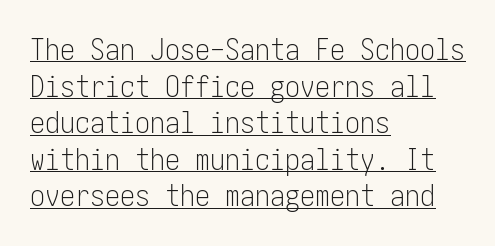
{"serif": "no", "italic": "no", "bold": "no", "weight": "light", "width": "condensed", "stroke_contrast": "low", "x_height": "medium", "underline": "yes", "align": "left", "line_spacing_ratio": 1.22, "letter_spacing": "normal", "letter_spacing_em": 0.0, "glyph_px": 30}
